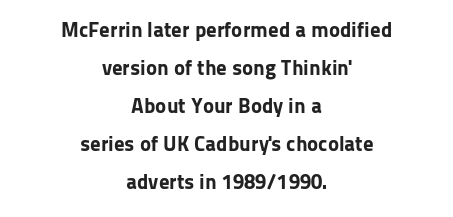
The image shows 21 px bold type, upright; set centered, line spacing 1.81x, normal letter spacing, not underlined.
